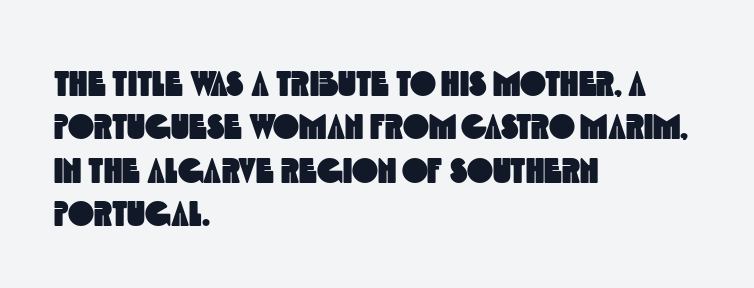
Does the type have serifs? No, each stem ends abruptly. The specimen omits any rule beneath the text block's lines. Line starts are locked; line ends wander. Looks like regular typesetting: each glyph gets only the width it needs.
